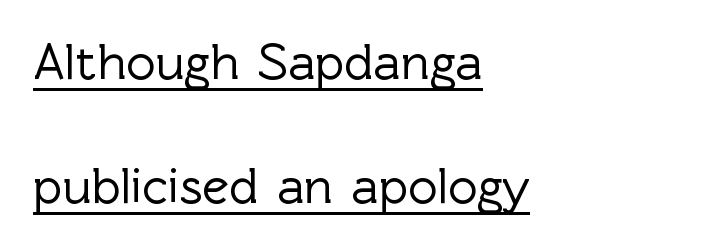
Q: Is the text italic (slanted)? A: No, it is upright.
Q: Is the typeface a serif or a sans-serif typeface? A: Sans-serif.
Q: Is the text underlined? A: Yes.
Q: How is the paragraph aligned? A: Left-aligned.
Q: Is the spacing between letters normal or unusually wide? A: Normal.
Q: Is the spacing between lines tight, normal or loose? A: Loose.
Q: Width (condensed, normal, or wide)? A: Normal.
Q: x-height? A: Medium.
Q: Monospaced? A: No.
